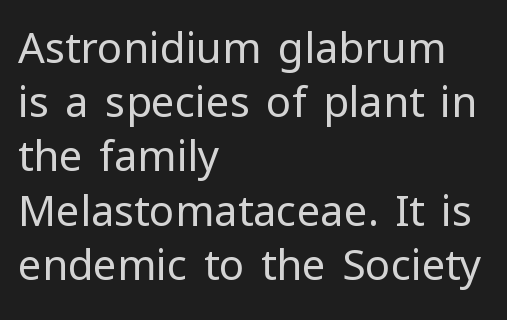
The image shows 42 px regular-weight sans-serif type, upright; set left-aligned, normal line spacing (1.29x), normal letter spacing, not underlined; low stroke contrast and a medium x-height.
